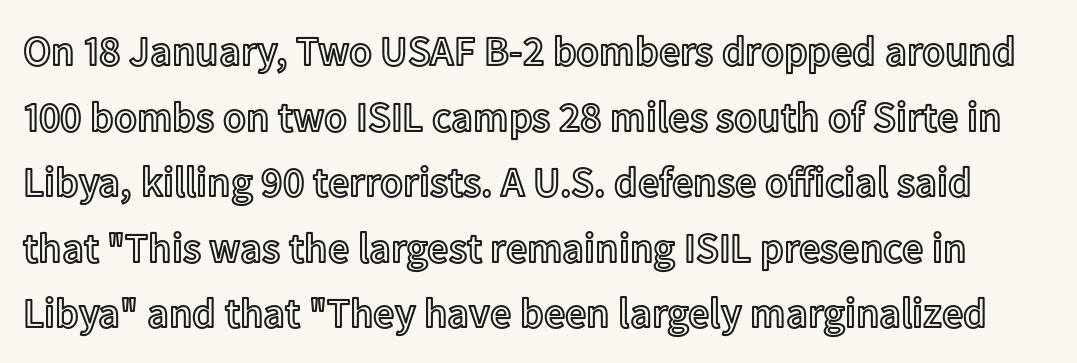
The passage shown is not underscored anywhere. Is the letter spacing exaggerated? No — it looks like the ordinary default. The letters advance in unequal steps, a hallmark of proportional type. The block of text has a typical density, with ordinary space between rows. Unlike italic type, these characters show no tilt at all.
